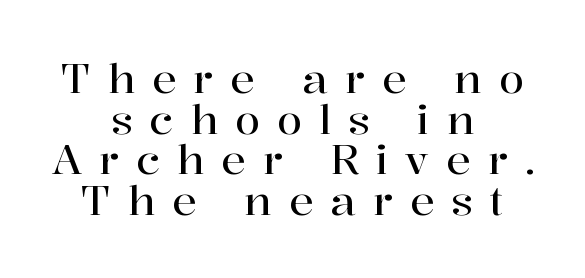
Compared with a flush-left layout, this one balances lines on the center instead. The type sits square on the baseline with zero lean. The gap between lines stays unmarked. Do the characters align in a grid? No, the font is proportional.
